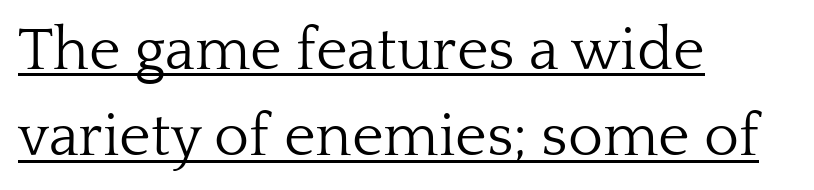
Q: Is the text bold? A: No.
Q: Is the text italic (slanted)? A: No, it is upright.
Q: Is the typeface a serif or a sans-serif typeface? A: Serif.
Q: Is the text underlined? A: Yes.
Q: How is the paragraph aligned? A: Left-aligned.
Q: Is the spacing between letters normal or unusually wide? A: Normal.
Q: Is the spacing between lines tight, normal or loose? A: Normal.
Q: Width (condensed, normal, or wide)? A: Normal.
Q: Stroke contrast? A: Low.
Q: x-height? A: Medium.
Q: Monospaced? A: No.
